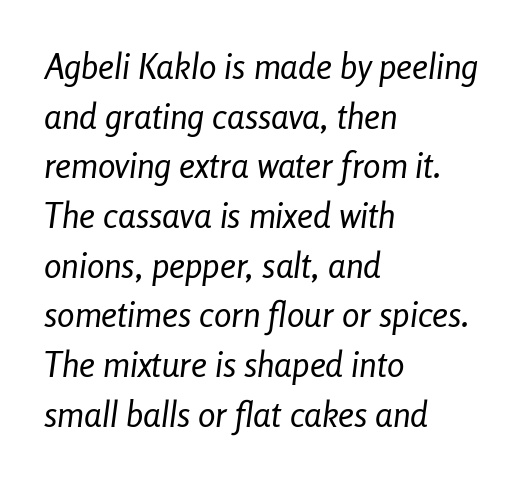
{"italic": "yes", "lean": "right", "slant_degrees": 8, "bold": "no", "weight": "regular", "width": "condensed", "stroke_contrast": "low", "x_height": "medium", "monospaced": "no", "underline": "no", "align": "left", "line_spacing": "normal", "line_spacing_ratio": 1.42, "letter_spacing": "normal", "letter_spacing_em": 0.0, "glyph_px": 35}
